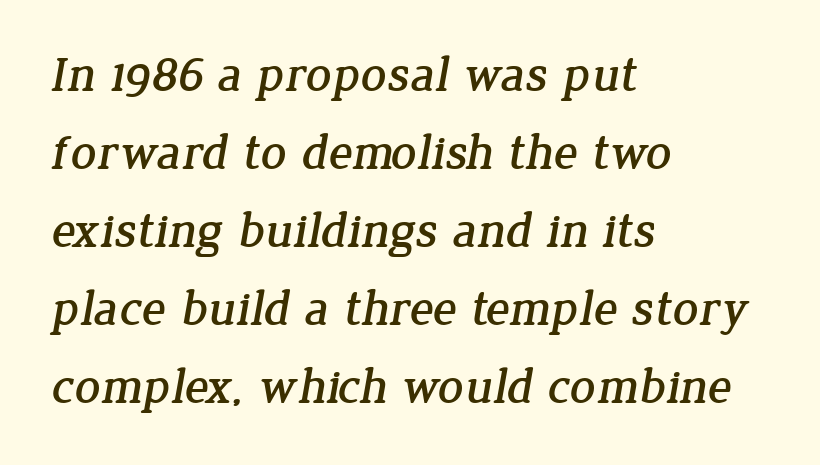
The image shows 50 px serif type; set left-aligned, normal line spacing (1.56x), normal letter spacing, not underlined; low stroke contrast and a medium x-height.
